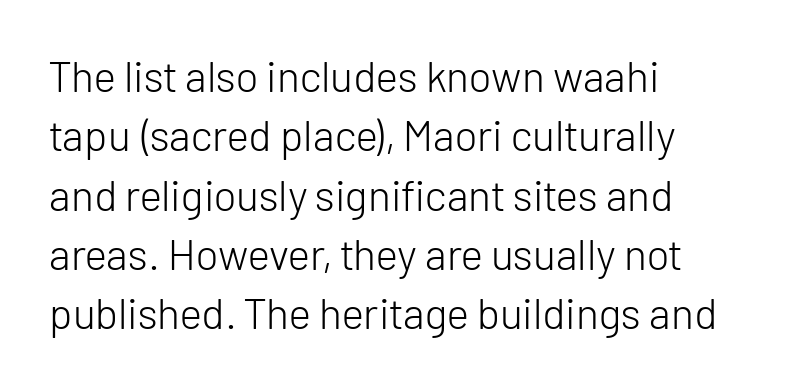
Compared with a centered layout, this one pins lines to the left instead. Baseline-to-baseline distance is the conventional proportion of letter height. Look at the tracking — it's just the regular setting, nothing added. Serifs: no, the terminals of the letterforms are clean.
